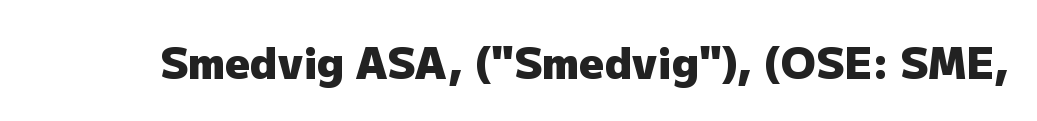
Set as a true bold cut, around the 700 mark. This rendering leaves character spacing at its baseline value. Serifs: no, the terminals of the letterforms are clean. Underlining? Definitely not there.
